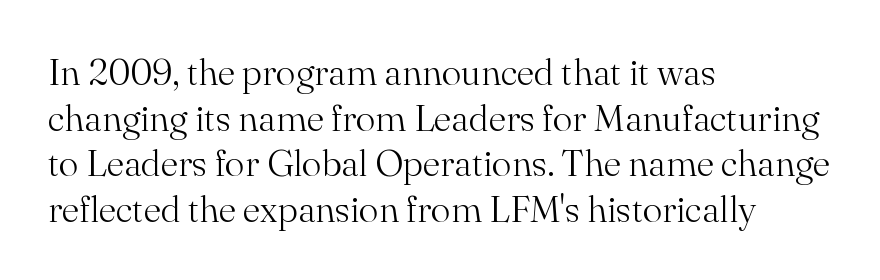
Q: Is the text bold? A: No.
Q: Is the text italic (slanted)? A: No, it is upright.
Q: Is the typeface a serif or a sans-serif typeface? A: Serif.
Q: Is the text underlined? A: No.
Q: How is the paragraph aligned? A: Left-aligned.
Q: Is the spacing between letters normal or unusually wide? A: Normal.
Q: Width (condensed, normal, or wide)? A: Normal.
Q: Stroke contrast? A: Medium.
Q: x-height? A: Small.
Q: Monospaced? A: No.
